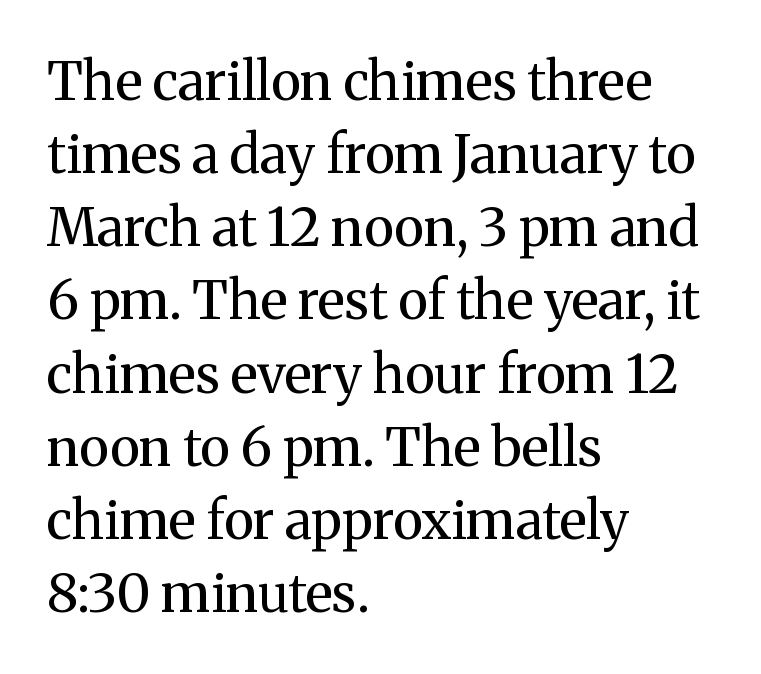
{"serif": "yes", "italic": "no", "bold": "no", "weight": "regular", "width": "normal", "stroke_contrast": "medium", "x_height": "medium", "monospaced": "no", "underline": "no", "align": "left", "line_spacing": "normal", "line_spacing_ratio": 1.38, "letter_spacing": "normal", "letter_spacing_em": 0.0, "glyph_px": 53}
